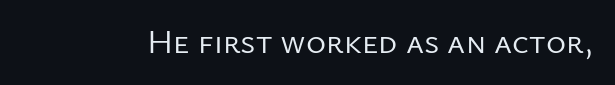
The image shows 34 px regular-weight sans-serif type, upright; set normal letter spacing, not underlined; low stroke contrast and a medium x-height.
